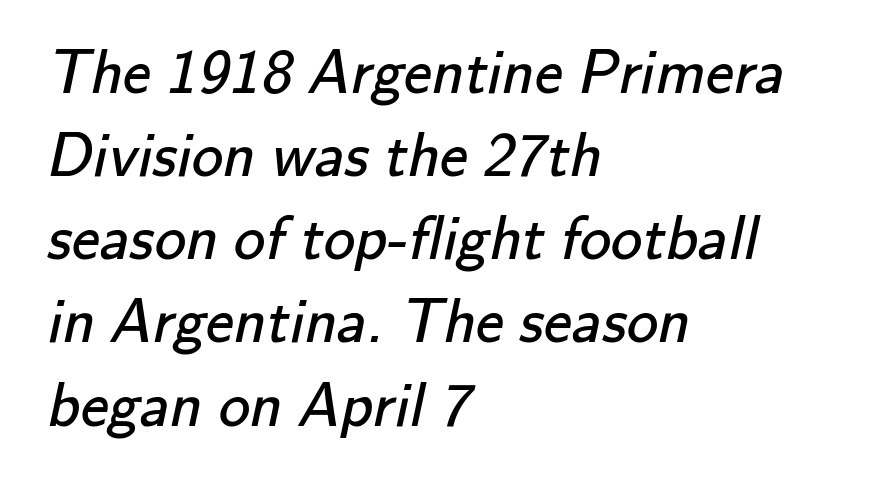
Students, observe: this is what conventionally led text looks like. There is no visible air inserted between adjacent glyphs. Unlike a traditional serif, this face leaves its strokes unadorned. The lines are quadded left. Just letters on the line, the space beneath them empty. Is this a heavy cut? Hardly; it is regular or lighter.
